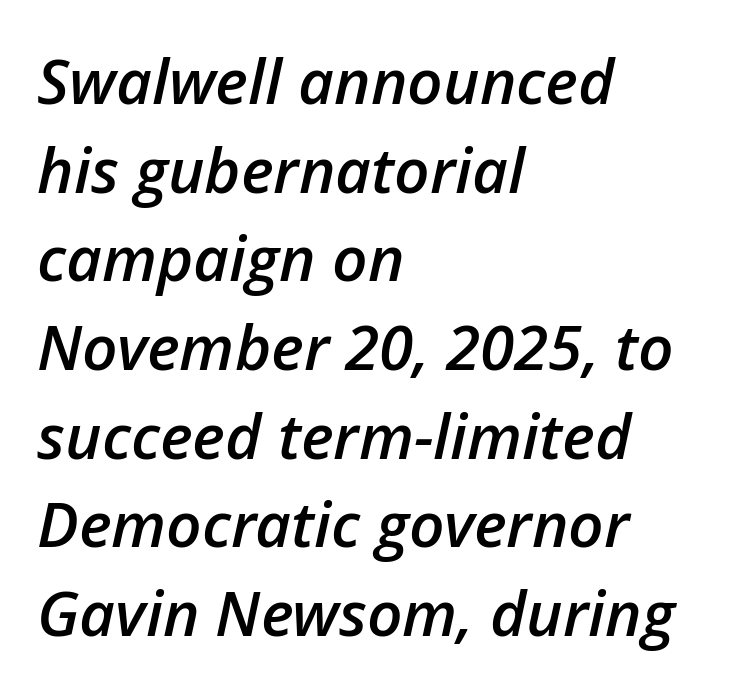
Q: Is the text bold? A: Semi-bold.
Q: Is the text italic (slanted)? A: Yes, it leans right by about 12 degrees.
Q: Is the text underlined? A: No.
Q: How is the paragraph aligned? A: Left-aligned.
Q: Is the spacing between letters normal or unusually wide? A: Normal.
Q: Is the spacing between lines tight, normal or loose? A: Normal.
Q: Width (condensed, normal, or wide)? A: Normal.
Q: Stroke contrast? A: Low.
Q: x-height? A: Medium.
Q: Monospaced? A: No.
